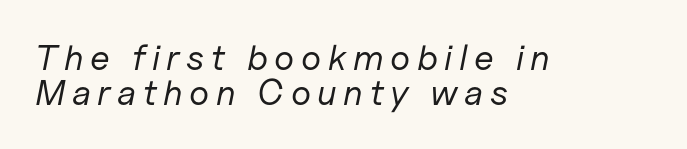
{"italic": "yes", "lean": "right", "slant_degrees": 11, "bold": "no", "weight": "regular", "width": "normal", "stroke_contrast": "low", "x_height": "medium", "monospaced": "no", "underline": "no", "align": "left", "line_spacing": "tight", "line_spacing_ratio": 0.96, "glyph_px": 36}
